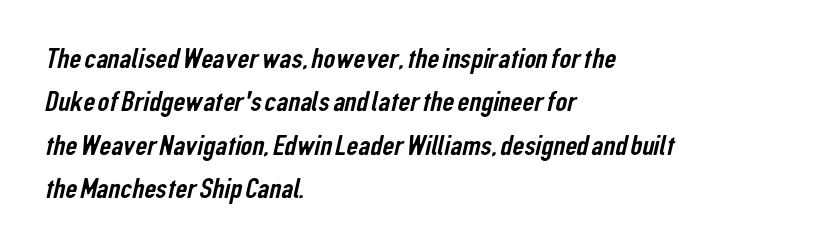
Decoration check: the copy has no underline. Each letter keeps its own natural width here, so spacing adapts to shape. I'd call this a sans setting — the letters go barefoot. These lines are set flush left with a ragged right edge. This sample keeps an unexceptional amount of space between lines.
